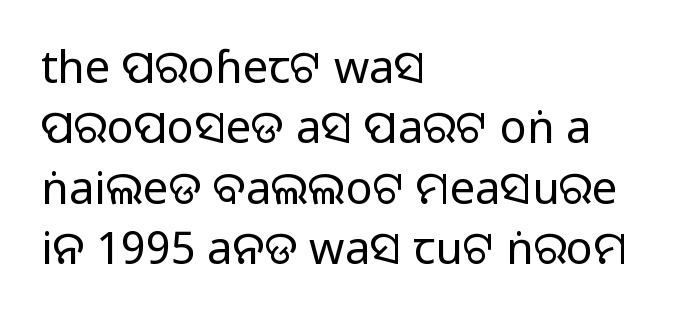
{"serif": "no", "italic": "no", "bold": "no", "weight": "regular", "width": "normal", "stroke_contrast": "low", "x_height": "large", "monospaced": "no", "underline": "no", "align": "left", "line_spacing": "normal", "line_spacing_ratio": 1.34, "letter_spacing": "normal", "letter_spacing_em": 0.0, "glyph_px": 45}
